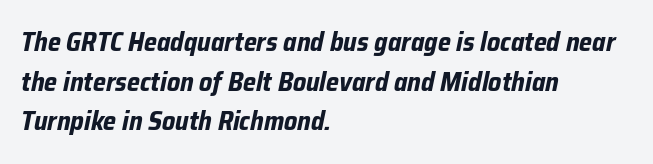
Compared with typical paragraphs, the rows here are spaced about the same. Compared with a centered layout, this one pins lines to the left instead. The words here are not underlined. Nothing unusual about the tracking: characters are spaced as the font intends. The sample has been set heavy, in full bold.
